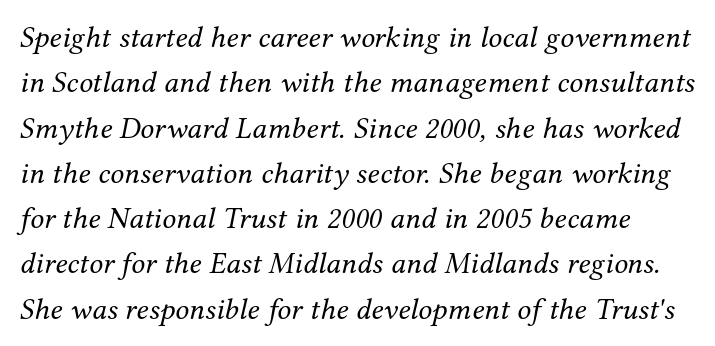
Q: Is the text bold? A: No.
Q: Is the text italic (slanted)? A: Yes, it leans right by about 12 degrees.
Q: Is the typeface a serif or a sans-serif typeface? A: Serif.
Q: Is the text underlined? A: No.
Q: Is the spacing between letters normal or unusually wide? A: Normal.
Q: Is the spacing between lines tight, normal or loose? A: Normal.
Q: Width (condensed, normal, or wide)? A: Normal.
Q: Stroke contrast? A: Medium.
Q: x-height? A: Medium.
Q: Monospaced? A: No.
